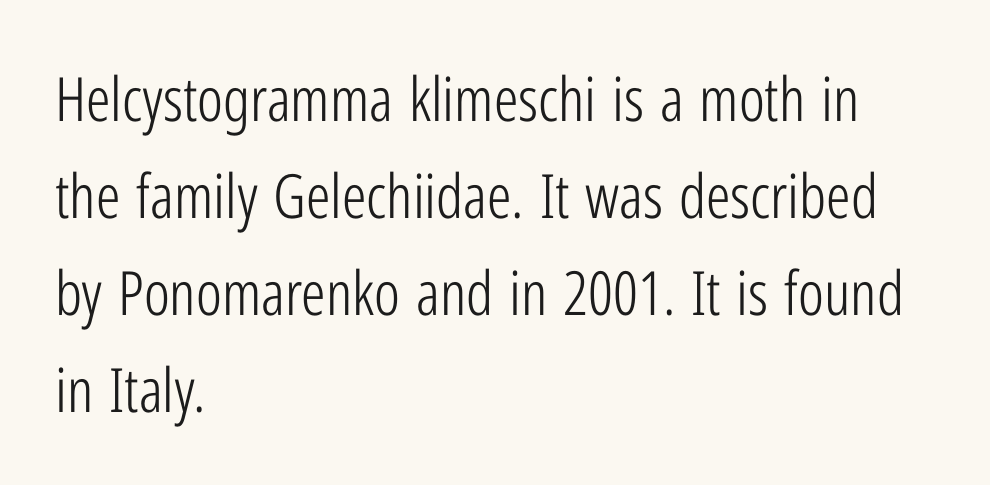
Q: Is the text bold? A: No.
Q: Is the text italic (slanted)? A: No, it is upright.
Q: Is the typeface a serif or a sans-serif typeface? A: Sans-serif.
Q: Is the text underlined? A: No.
Q: How is the paragraph aligned? A: Left-aligned.
Q: Is the spacing between letters normal or unusually wide? A: Normal.
Q: Is the spacing between lines tight, normal or loose? A: Normal.
Q: Width (condensed, normal, or wide)? A: Condensed.
Q: Stroke contrast? A: Low.
Q: x-height? A: Medium.
Q: Monospaced? A: No.
